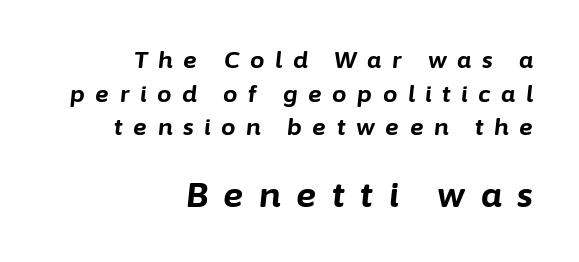
Q: Is the text bold? A: Yes.
Q: Is the text italic (slanted)? A: Yes, it leans right by about 6 degrees.
Q: Is the text underlined? A: No.
Q: How is the paragraph aligned? A: Right-aligned.
Q: Is the spacing between letters normal or unusually wide? A: Unusually wide.
Q: Is the spacing between lines tight, normal or loose? A: Normal.
Q: Which block of text is set in a larger size, the first (top) or the second (bottom)? A: The second (bottom) one.
Q: Width (condensed, normal, or wide)? A: Normal.
Q: Stroke contrast? A: Low.
Q: x-height? A: Medium.
Q: Monospaced? A: No.
